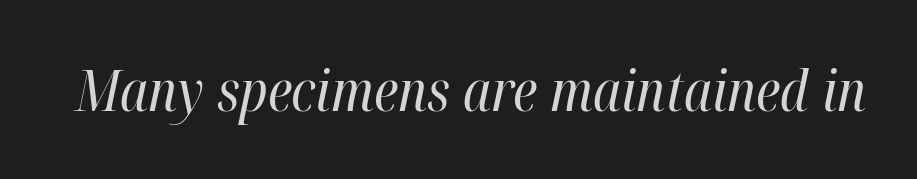
The image shows 56 px regular-weight, condensed type, italic (leaning right); set normal letter spacing, not underlined; high stroke contrast and a medium x-height.
